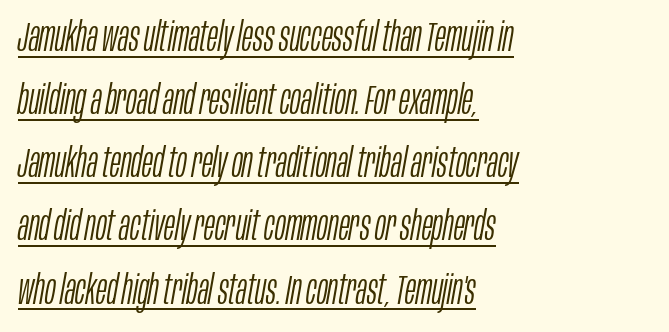
The ragged edge is on the right, which tells us the setting is flush left. The letters advance in unequal steps, a hallmark of proportional type. Is there much room between lines? A standard amount, neither cramped nor airy. Stems here are at most as thick as an everyday book face. Emphasis-style slanted type is in use. Default kerning and tracking; the words read as compact shapes.
